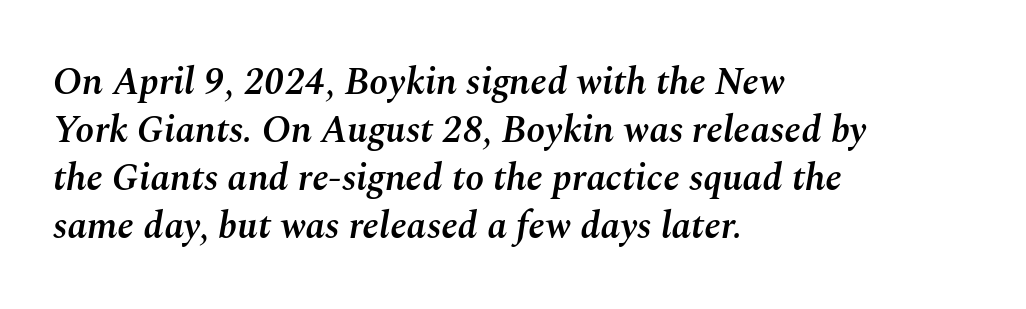
{"italic": "yes", "lean": "right", "slant_degrees": 10, "bold": "semi", "weight": "semibold", "width": "normal", "stroke_contrast": "medium", "x_height": "medium", "monospaced": "no", "underline": "no", "align": "left", "line_spacing": "normal", "line_spacing_ratio": 1.26, "letter_spacing": "normal", "letter_spacing_em": 0.0, "glyph_px": 38}
